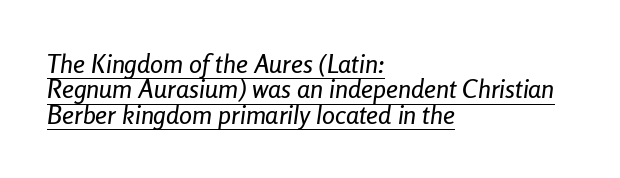
{"italic": "yes", "lean": "right", "slant_degrees": 8, "underline": "yes", "align": "left", "line_spacing": "tight", "line_spacing_ratio": 0.98, "letter_spacing": "normal", "letter_spacing_em": 0.0, "glyph_px": 26}
